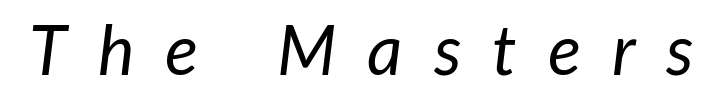
The image shows 69 px regular-weight type, italic (leaning right); set unusually wide letter spacing (+0.45 em), not underlined; low stroke contrast and a medium x-height.
